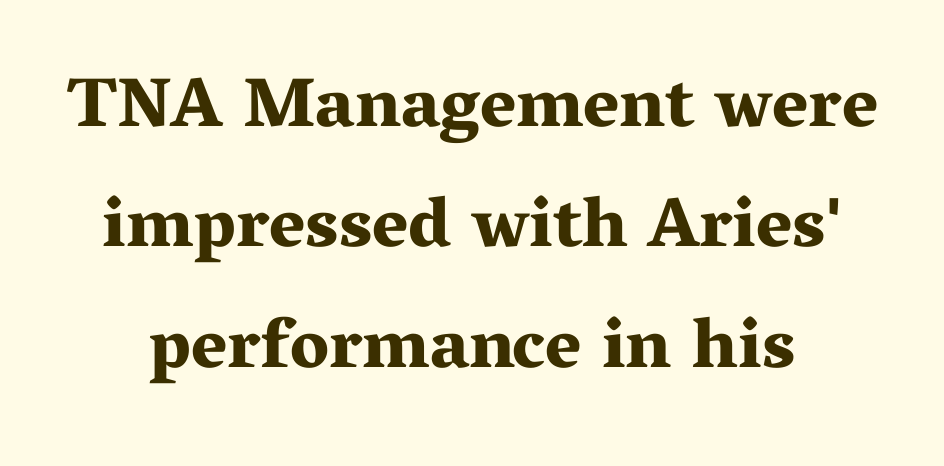
The horizontal fit of the characters is conventional and even. Thick stems and heavy bowls — unmistakably bold. These lines are rendered in a variable-pitch font. Small tapered or slab feet sit at the stroke ends, so this counts as serif.
